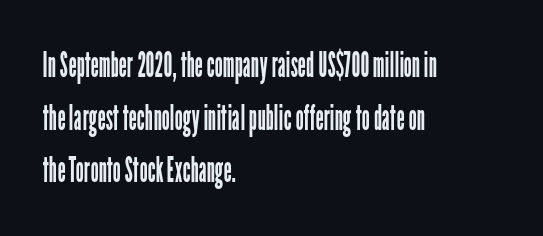
This sample uses plain, unmodified letter spacing. No word sits above an underline. Line beginnings align vertically; line endings do not. The letters stand upright; this is a roman face.
